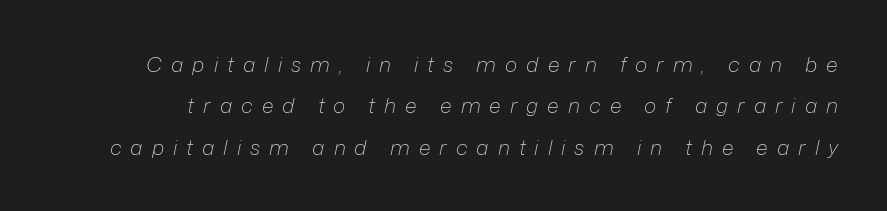
{"italic": "yes", "lean": "right", "slant_degrees": 12, "bold": "no", "underline": "no", "line_spacing": "loose", "line_spacing_ratio": 1.97, "letter_spacing": "wide", "letter_spacing_em": 0.43, "glyph_px": 21}
